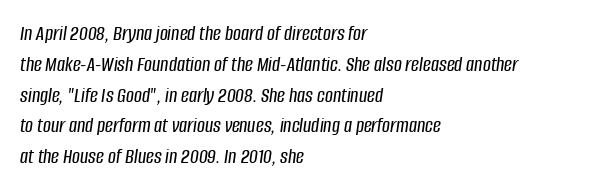
Q: Is the text italic (slanted)? A: Yes, it leans right by about 8 degrees.
Q: Is the text underlined? A: No.
Q: How is the paragraph aligned? A: Left-aligned.
Q: Is the spacing between letters normal or unusually wide? A: Normal.
Q: Is the spacing between lines tight, normal or loose? A: Normal.
